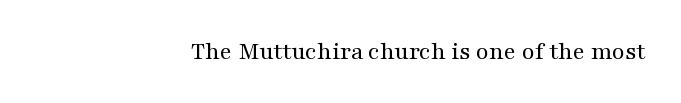
The image shows 26 px text type, upright; set right-aligned, normal letter spacing, not underlined.
